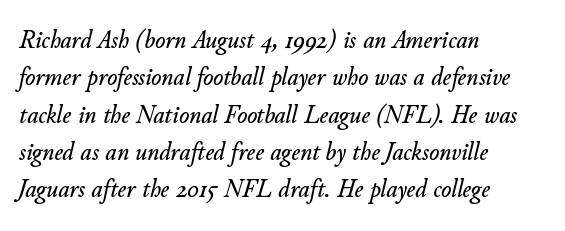
Q: Is the text italic (slanted)? A: Yes, it leans right by about 11 degrees.
Q: Is the text underlined? A: No.
Q: How is the paragraph aligned? A: Left-aligned.
Q: Is the spacing between letters normal or unusually wide? A: Normal.
Q: Is the spacing between lines tight, normal or loose? A: Normal.
